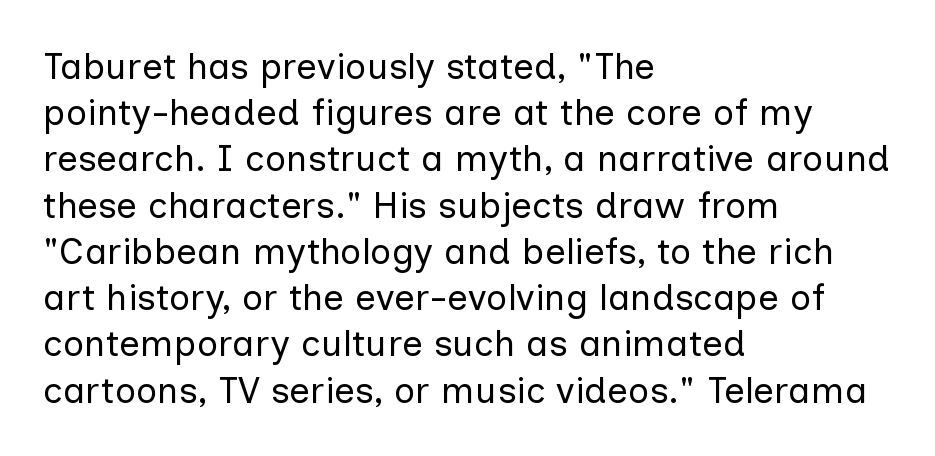
Q: Is the text bold? A: No.
Q: Is the text italic (slanted)? A: No, it is upright.
Q: Is the typeface a serif or a sans-serif typeface? A: Sans-serif.
Q: Is the text underlined? A: No.
Q: How is the paragraph aligned? A: Left-aligned.
Q: Is the spacing between letters normal or unusually wide? A: Normal.
Q: Is the spacing between lines tight, normal or loose? A: Normal.
Q: Width (condensed, normal, or wide)? A: Normal.
Q: Stroke contrast? A: Low.
Q: x-height? A: Medium.
Q: Monospaced? A: No.
